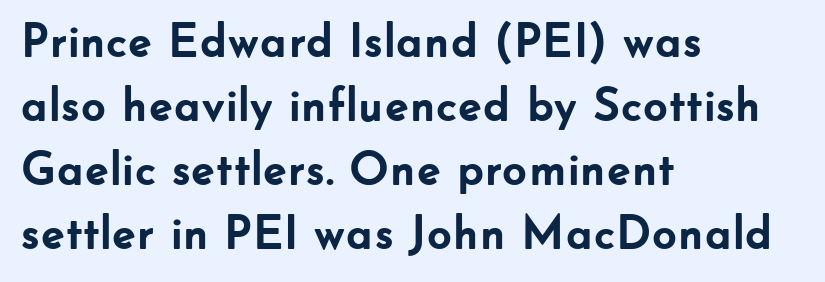
Q: Is the text bold? A: Yes.
Q: Is the text italic (slanted)? A: No, it is upright.
Q: Is the typeface a serif or a sans-serif typeface? A: Sans-serif.
Q: Is the text underlined? A: No.
Q: How is the paragraph aligned? A: Left-aligned.
Q: Is the spacing between letters normal or unusually wide? A: Normal.
Q: Is the spacing between lines tight, normal or loose? A: Normal.
Q: Width (condensed, normal, or wide)? A: Normal.
Q: Stroke contrast? A: Low.
Q: x-height? A: Small.
Q: Monospaced? A: No.
